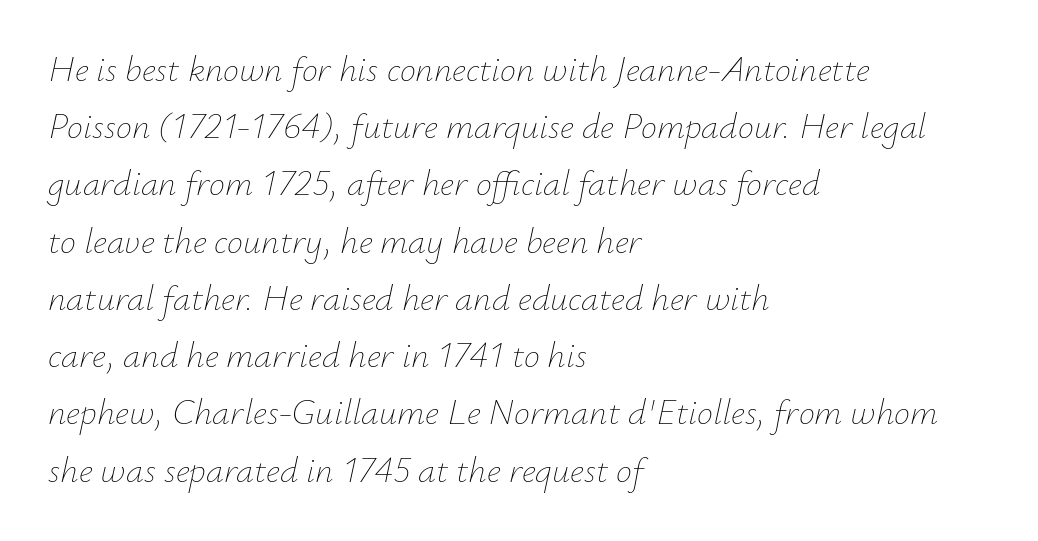
Q: Is the text bold? A: No.
Q: Is the text italic (slanted)? A: Yes, it leans right by about 12 degrees.
Q: Is the text underlined? A: No.
Q: How is the paragraph aligned? A: Left-aligned.
Q: Is the spacing between letters normal or unusually wide? A: Normal.
Q: Is the spacing between lines tight, normal or loose? A: Normal.
Q: Width (condensed, normal, or wide)? A: Normal.
Q: Stroke contrast? A: Low.
Q: x-height? A: Small.
Q: Monospaced? A: No.
